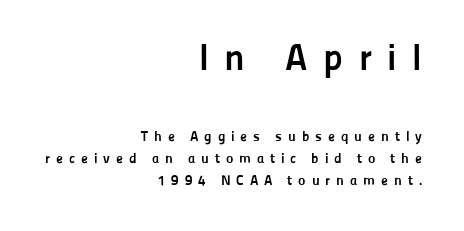
The image shows 37 px semibold sans-serif type, upright; set right-aligned, normal line spacing (1.57x), unusually wide letter spacing (+0.42 em), not underlined; the first (top) block is 2.64x larger; low stroke contrast and a medium x-height.
